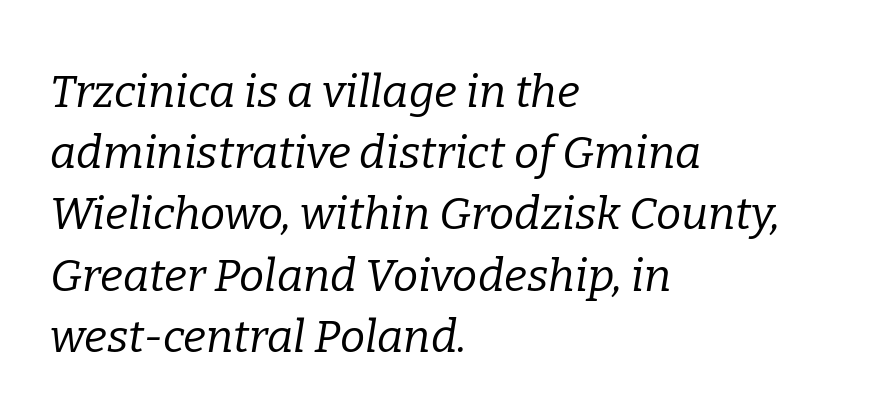
{"serif": "yes", "italic": "yes", "lean": "right", "slant_degrees": 9, "bold": "no", "weight": "regular", "width": "normal", "stroke_contrast": "low", "x_height": "medium", "monospaced": "no", "underline": "no", "align": "left", "line_spacing": "normal", "line_spacing_ratio": 1.36, "letter_spacing": "normal", "letter_spacing_em": 0.0, "glyph_px": 45}
